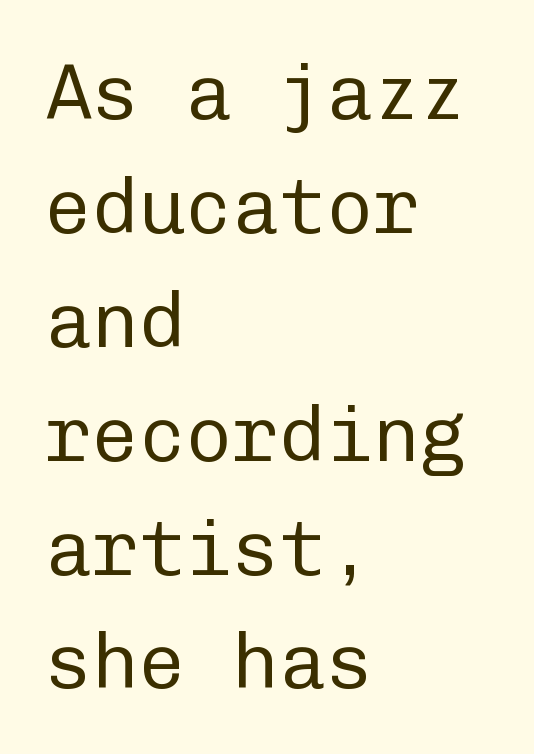
Q: Is the text bold? A: No.
Q: Is the text italic (slanted)? A: No, it is upright.
Q: Is the typeface a serif or a sans-serif typeface? A: Sans-serif.
Q: Is the text underlined? A: No.
Q: How is the paragraph aligned? A: Left-aligned.
Q: Is the spacing between letters normal or unusually wide? A: Normal.
Q: Is the spacing between lines tight, normal or loose? A: Normal.
Q: Width (condensed, normal, or wide)? A: Normal.
Q: Stroke contrast? A: Low.
Q: x-height? A: Medium.
Q: Monospaced? A: Yes.
